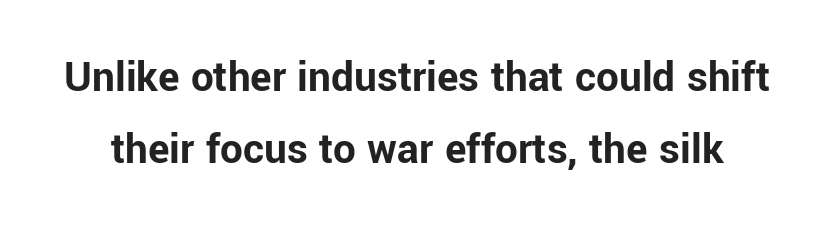
The image shows 45 px bold sans-serif type, upright; set normal line spacing (1.59x), normal letter spacing, not underlined; low stroke contrast and a medium x-height.
